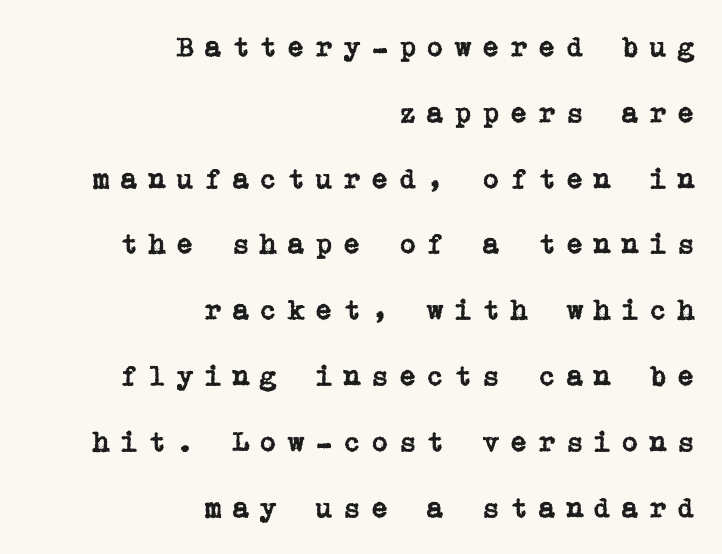
Q: Is the text italic (slanted)? A: No, it is upright.
Q: Is the typeface a serif or a sans-serif typeface? A: Serif.
Q: Is the text underlined? A: No.
Q: How is the paragraph aligned? A: Right-aligned.
Q: Is the spacing between letters normal or unusually wide? A: Unusually wide.
Q: Is the spacing between lines tight, normal or loose? A: Loose.
Q: Width (condensed, normal, or wide)? A: Normal.
Q: Stroke contrast? A: Low.
Q: x-height? A: Medium.
